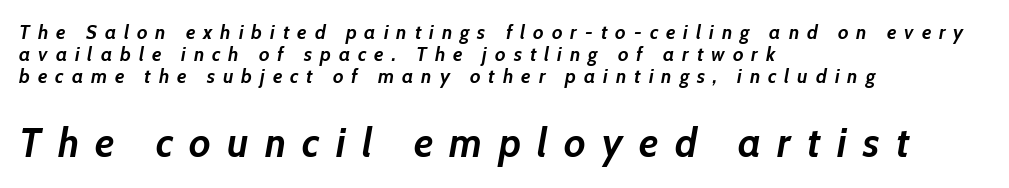
Q: Is the text bold? A: Yes.
Q: Is the text italic (slanted)? A: Yes, it leans right by about 10 degrees.
Q: Is the text underlined? A: No.
Q: How is the paragraph aligned? A: Left-aligned.
Q: Is the spacing between letters normal or unusually wide? A: Unusually wide.
Q: Is the spacing between lines tight, normal or loose? A: Tight.
Q: Which block of text is set in a larger size, the first (top) or the second (bottom)? A: The second (bottom) one.
Q: Width (condensed, normal, or wide)? A: Normal.
Q: Stroke contrast? A: Low.
Q: x-height? A: Medium.
Q: Monospaced? A: No.
